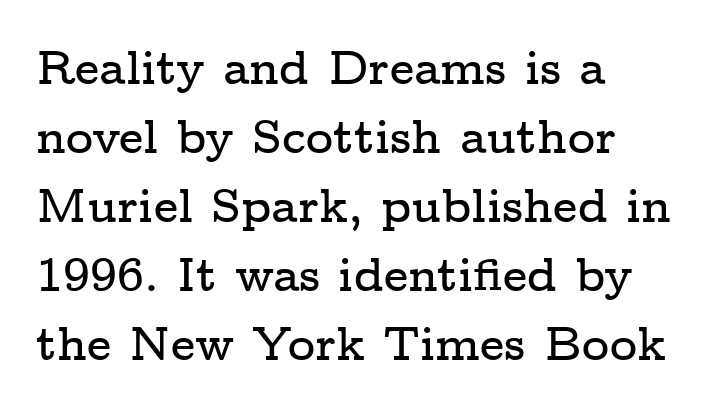
{"serif": "yes", "italic": "no", "width": "wide", "stroke_contrast": "low", "x_height": "medium", "monospaced": "no", "underline": "no", "align": "left", "line_spacing": "normal", "line_spacing_ratio": 1.47, "letter_spacing": "normal", "letter_spacing_em": 0.0, "glyph_px": 47}
